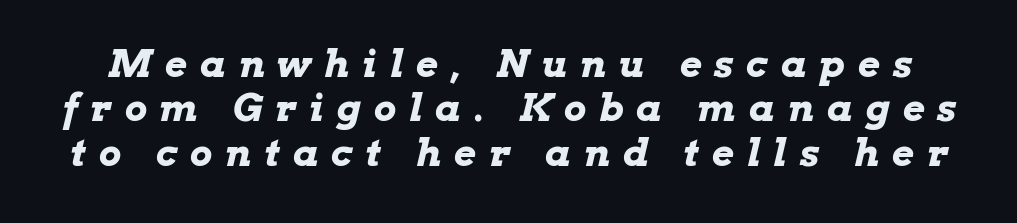
The image shows 38 px bold, wide type, italic (leaning right); set line spacing 1.17x, unusually wide letter spacing (+0.34 em), not underlined; low stroke contrast and a medium x-height.
